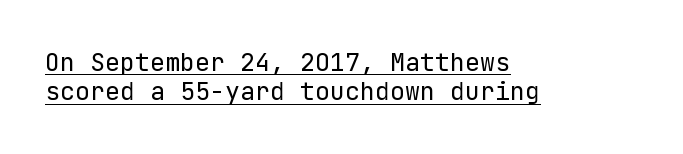
{"italic": "no", "bold": "no", "underline": "yes", "align": "left", "line_spacing_ratio": 1.18, "letter_spacing": "normal", "letter_spacing_em": 0.0, "glyph_px": 25}
